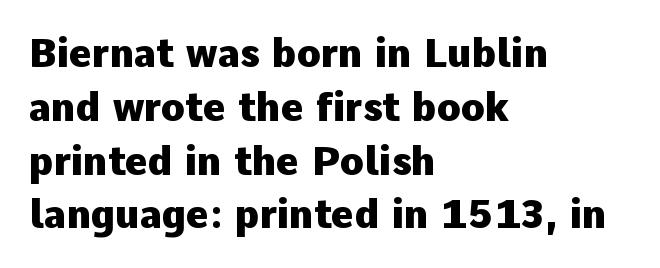
Q: Is the text bold? A: Yes.
Q: Is the text italic (slanted)? A: No, it is upright.
Q: Is the typeface a serif or a sans-serif typeface? A: Sans-serif.
Q: Is the text underlined? A: No.
Q: How is the paragraph aligned? A: Left-aligned.
Q: Is the spacing between letters normal or unusually wide? A: Normal.
Q: Is the spacing between lines tight, normal or loose? A: Normal.
Q: Width (condensed, normal, or wide)? A: Normal.
Q: Stroke contrast? A: Low.
Q: x-height? A: Medium.
Q: Monospaced? A: No.
